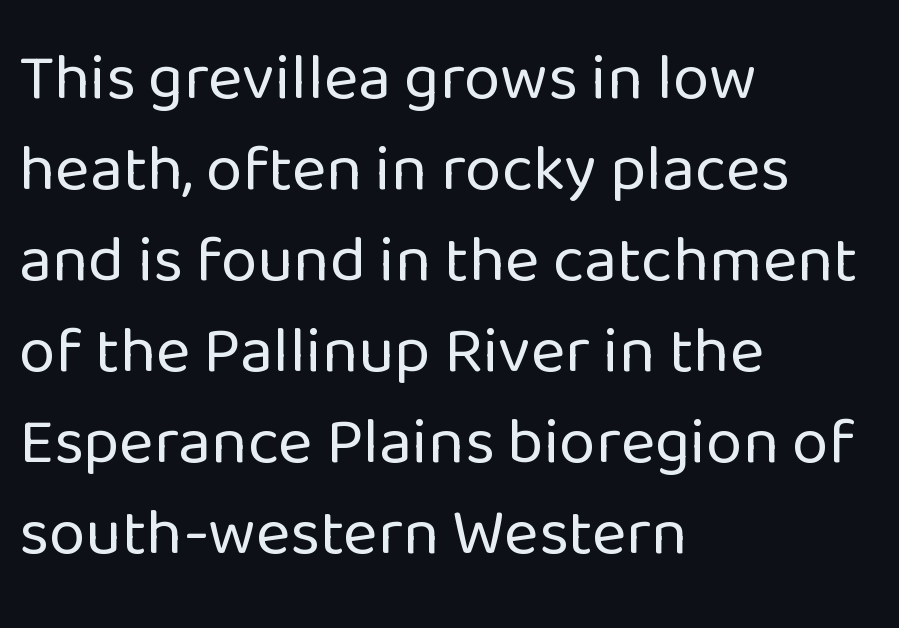
Q: Is the text bold? A: No.
Q: Is the text italic (slanted)? A: No, it is upright.
Q: Is the typeface a serif or a sans-serif typeface? A: Sans-serif.
Q: Is the text underlined? A: No.
Q: How is the paragraph aligned? A: Left-aligned.
Q: Is the spacing between letters normal or unusually wide? A: Normal.
Q: Is the spacing between lines tight, normal or loose? A: Normal.
Q: Width (condensed, normal, or wide)? A: Normal.
Q: Stroke contrast? A: Low.
Q: x-height? A: Medium.
Q: Monospaced? A: No.
